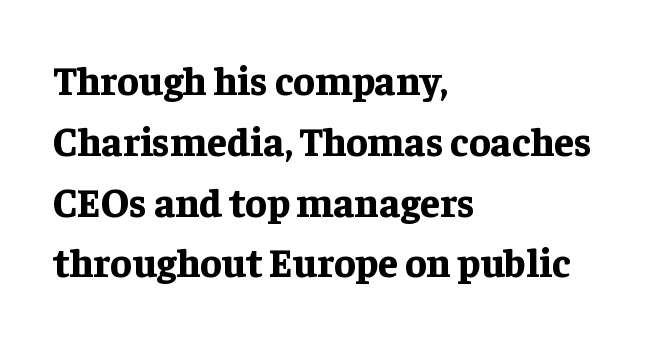
In terms of leading, this rendering sits right in the middle. Words float on clear page, feet unadorned. Look at the stroke-to-counter ratio: heavy, a bold. Which margin do the lines hug? The left one — the right edge is uneven.
